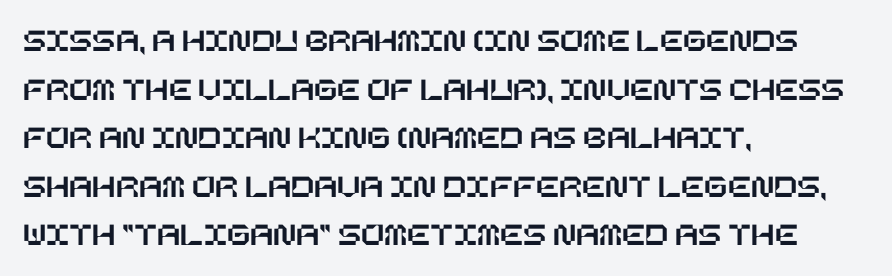
{"italic": "no", "width": "normal", "stroke_contrast": "low", "x_height": "large", "underline": "no", "align": "left", "line_spacing": "normal", "line_spacing_ratio": 1.43, "letter_spacing": "normal", "letter_spacing_em": 0.0, "glyph_px": 34}
